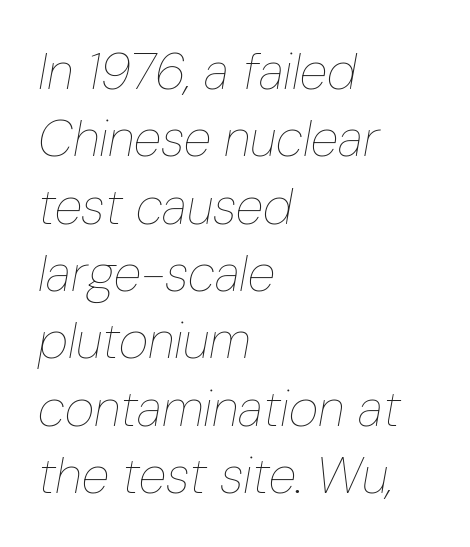
The rendering keeps characters at their native spacing. Weight: regular or lighter. Style check: oblique. This block has exactly the height ordinary leading produces. If you drew a ruler down the left edge, every line would touch it. The rendering uses natural spacing where letterforms have individual widths.
